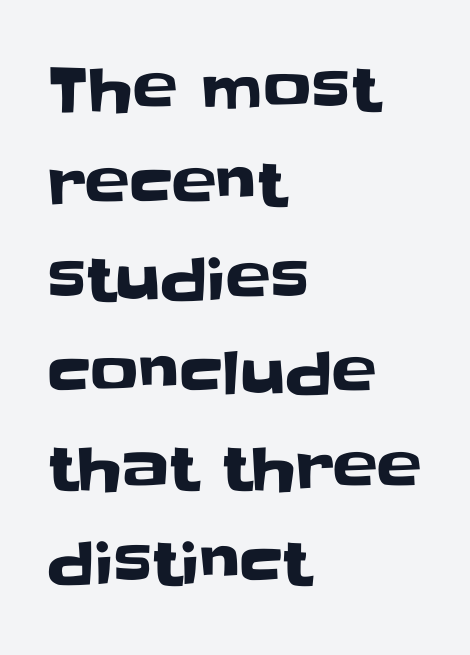
The image shows 60 px sans-serif type, upright; set left-aligned, normal line spacing (1.58x), normal letter spacing, not underlined; low stroke contrast and a large x-height.
